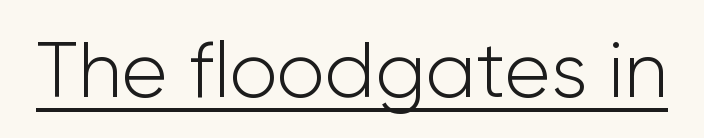
Each word holds together tightly as a unit, with standard inter-letter gaps. Posture: straight, roman, zero tilt. Underline: present. Spacing verdict: proportional, widths tailored to each character.
